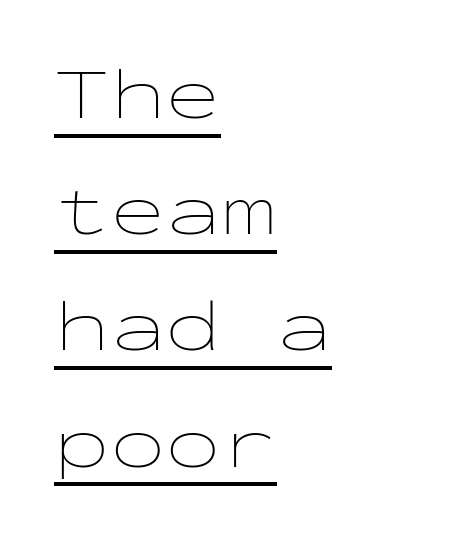
Q: Is the text bold? A: No.
Q: Is the text italic (slanted)? A: No, it is upright.
Q: Is the text underlined? A: Yes.
Q: How is the paragraph aligned? A: Left-aligned.
Q: Is the spacing between letters normal or unusually wide? A: Normal.
Q: Is the spacing between lines tight, normal or loose? A: Normal.
Q: Width (condensed, normal, or wide)? A: Wide.
Q: Stroke contrast? A: Low.
Q: x-height? A: Medium.
Q: Monospaced? A: Yes.
